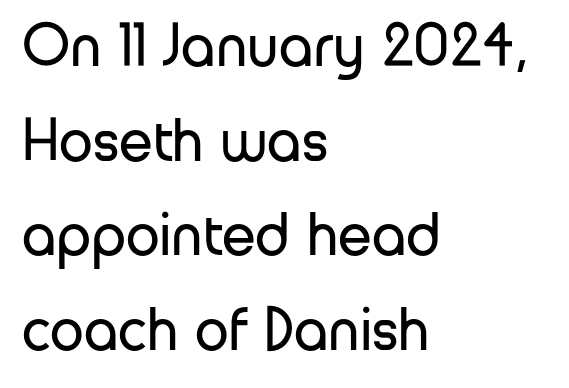
Stems here are at most as thick as an everyday book face. The typesetter chose a ragged-right arrangement here. Ascenders rise straight up at ninety degrees. Nobody touched the tracking dial on this one. A typesetter would call this proportional, since set widths differ per character.
